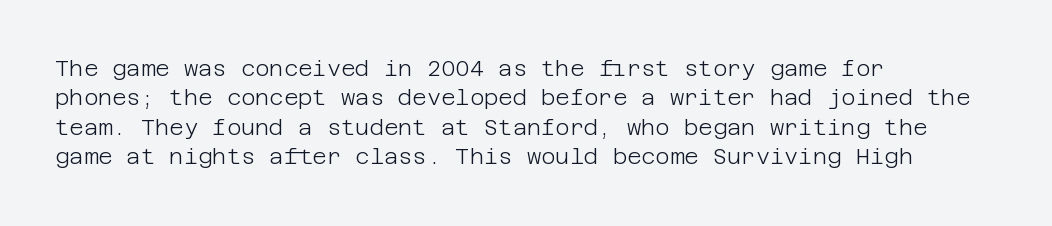
The image shows 22 px text type, upright; set left-aligned, normal line spacing (1.34x), normal letter spacing, not underlined.
